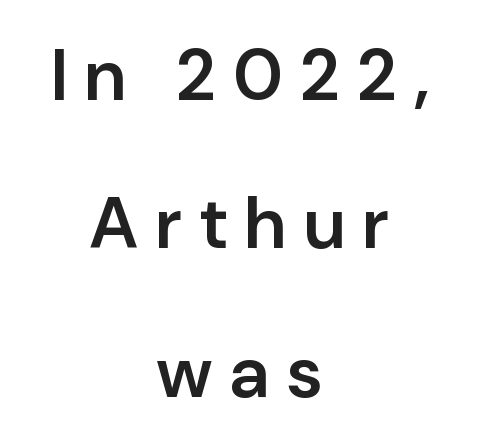
Q: Is the text bold? A: Semi-bold.
Q: Is the text italic (slanted)? A: No, it is upright.
Q: Is the typeface a serif or a sans-serif typeface? A: Sans-serif.
Q: Is the text underlined? A: No.
Q: How is the paragraph aligned? A: Centered.
Q: Is the spacing between letters normal or unusually wide? A: Unusually wide.
Q: Is the spacing between lines tight, normal or loose? A: Loose.
Q: Width (condensed, normal, or wide)? A: Normal.
Q: Stroke contrast? A: Low.
Q: x-height? A: Medium.
Q: Monospaced? A: No.
